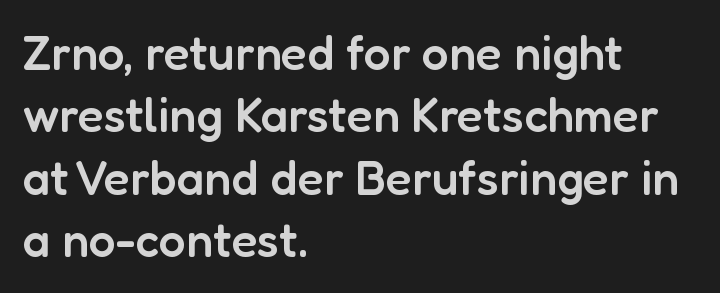
Q: Is the text bold? A: Semi-bold.
Q: Is the text italic (slanted)? A: No, it is upright.
Q: Is the typeface a serif or a sans-serif typeface? A: Sans-serif.
Q: Is the text underlined? A: No.
Q: How is the paragraph aligned? A: Left-aligned.
Q: Is the spacing between letters normal or unusually wide? A: Normal.
Q: Is the spacing between lines tight, normal or loose? A: Normal.
Q: Width (condensed, normal, or wide)? A: Normal.
Q: Stroke contrast? A: Low.
Q: x-height? A: Medium.
Q: Monospaced? A: No.
